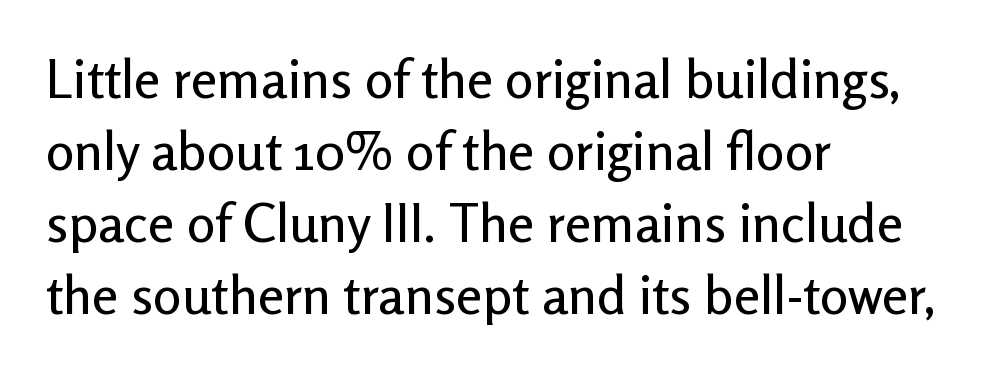
{"serif": "no", "italic": "no", "width": "normal", "stroke_contrast": "low", "x_height": "medium", "monospaced": "no", "underline": "no", "align": "left", "line_spacing": "normal", "line_spacing_ratio": 1.36, "letter_spacing": "normal", "letter_spacing_em": 0.0, "glyph_px": 53}
